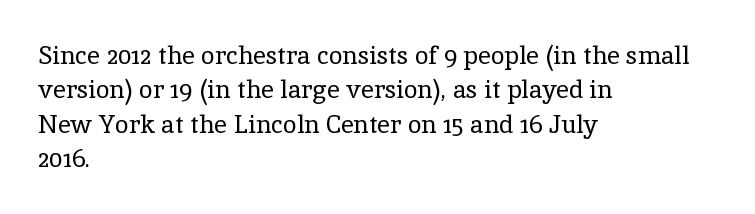
The image shows 25 px text type, upright; set left-aligned, normal line spacing (1.38x), normal letter spacing, not underlined.
